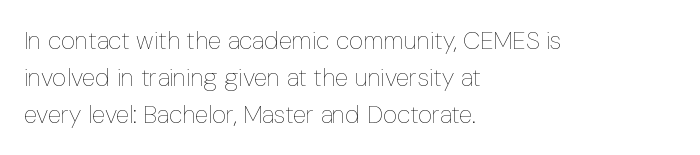
The image shows 25 px text type, upright; set left-aligned, normal line spacing (1.48x), normal letter spacing, not underlined.
